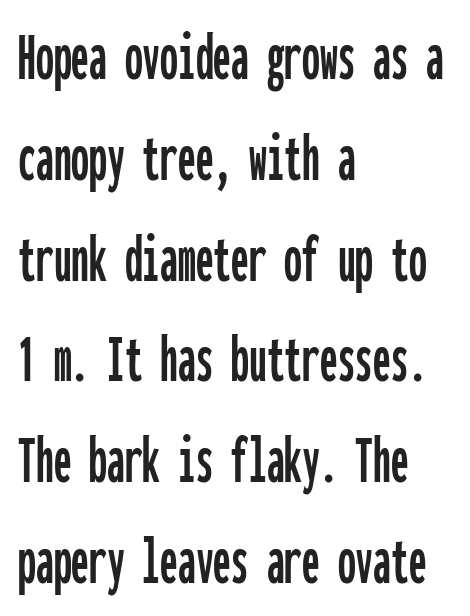
Q: Is the text italic (slanted)? A: No, it is upright.
Q: Is the typeface a serif or a sans-serif typeface? A: Sans-serif.
Q: Is the text underlined? A: No.
Q: How is the paragraph aligned? A: Left-aligned.
Q: Is the spacing between letters normal or unusually wide? A: Normal.
Q: Is the spacing between lines tight, normal or loose? A: Normal.
Q: Width (condensed, normal, or wide)? A: Condensed.
Q: Stroke contrast? A: Low.
Q: x-height? A: Medium.
Q: Monospaced? A: Yes.
